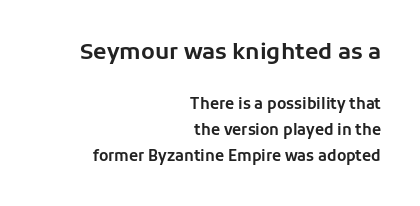
{"italic": "no", "underline": "no", "align": "right", "line_spacing_ratio": 1.73, "letter_spacing": "normal", "letter_spacing_em": 0.0, "larger_block": "first", "size_ratio": 1.47, "glyph_px": 22}
